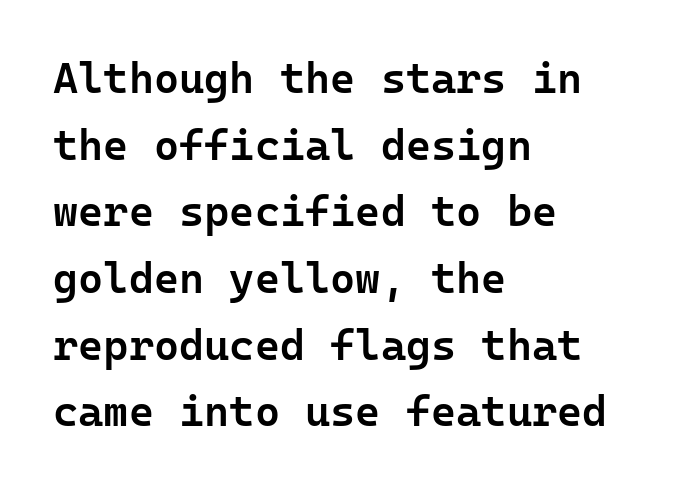
{"serif": "no", "italic": "no", "bold": "semi", "weight": "semibold", "width": "normal", "stroke_contrast": "low", "x_height": "medium", "underline": "no", "align": "left", "line_spacing": "normal", "line_spacing_ratio": 1.55, "letter_spacing": "normal", "letter_spacing_em": 0.0, "glyph_px": 43}
